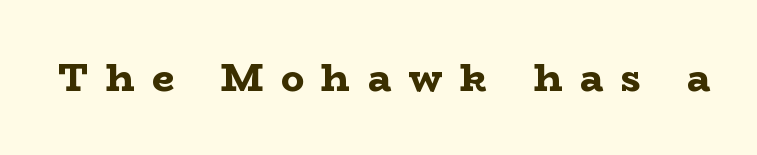
Q: Is the text bold? A: Yes.
Q: Is the text italic (slanted)? A: No, it is upright.
Q: Is the typeface a serif or a sans-serif typeface? A: Serif.
Q: Is the text underlined? A: No.
Q: Is the spacing between letters normal or unusually wide? A: Unusually wide.
Q: Width (condensed, normal, or wide)? A: Wide.
Q: Stroke contrast? A: Low.
Q: x-height? A: Medium.
Q: Monospaced? A: No.
